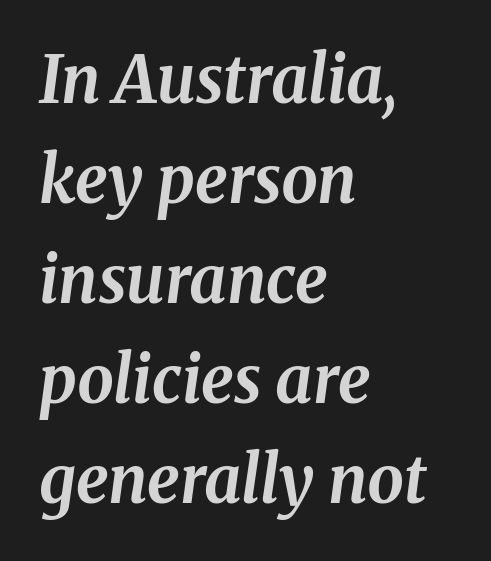
Q: Is the text bold? A: Yes.
Q: Is the text italic (slanted)? A: Yes, it leans right by about 8 degrees.
Q: Is the text underlined? A: No.
Q: How is the paragraph aligned? A: Left-aligned.
Q: Is the spacing between letters normal or unusually wide? A: Normal.
Q: Is the spacing between lines tight, normal or loose? A: Normal.
Q: Width (condensed, normal, or wide)? A: Normal.
Q: Stroke contrast? A: Medium.
Q: x-height? A: Medium.
Q: Monospaced? A: No.
